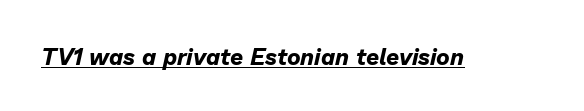
{"italic": "yes", "lean": "right", "slant_degrees": 13, "bold": "yes", "underline": "yes", "letter_spacing": "normal", "letter_spacing_em": 0.0, "glyph_px": 23}
